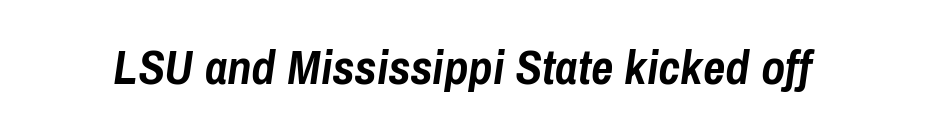
{"italic": "yes", "lean": "right", "slant_degrees": 8, "bold": "yes", "weight": "semibold", "width": "condensed", "stroke_contrast": "low", "x_height": "medium", "monospaced": "no", "underline": "no", "letter_spacing": "normal", "letter_spacing_em": 0.0, "glyph_px": 49}
